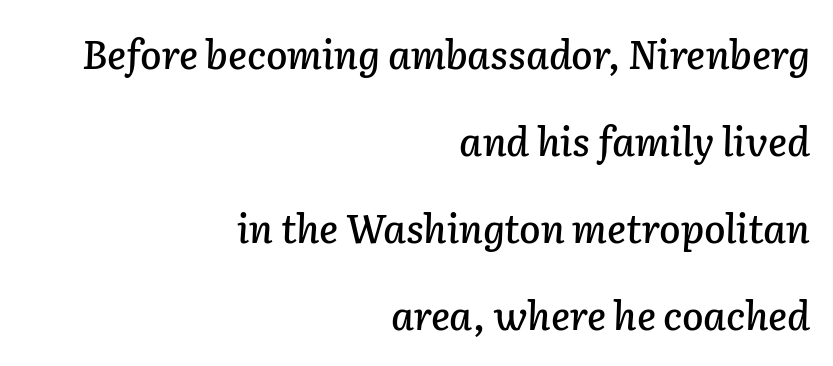
{"italic": "yes", "lean": "right", "slant_degrees": 2, "width": "normal", "stroke_contrast": "low", "x_height": "medium", "monospaced": "no", "underline": "no", "align": "right", "line_spacing": "loose", "line_spacing_ratio": 2.23, "letter_spacing": "normal", "letter_spacing_em": 0.0, "glyph_px": 39}
